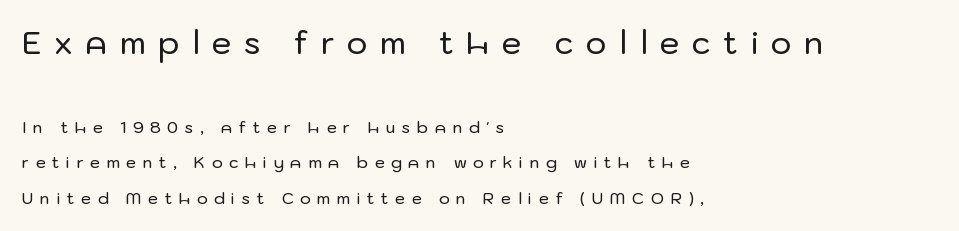
The image shows 31 px sans-serif type, upright; set left-aligned, loose line spacing (2.22x), unusually wide letter spacing (+0.41 em), not underlined; the first (top) block is 1.94x larger; low stroke contrast and a medium x-height.
